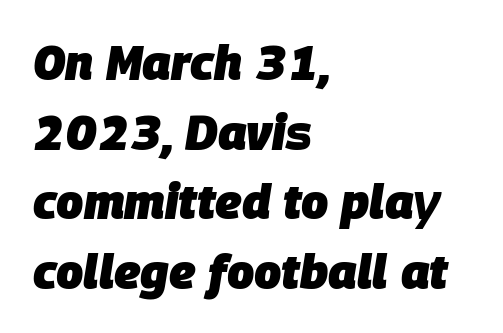
Note the varied advance widths — an 'i' is clearly narrower than an 'm'. There's an unmistakable incline to the writing here. This sample uses plain, unmodified letter spacing. A student would call this left alignment; a typographer would say flush left, rag right. The foot of each line stays bare and open. Reading down the column, the eye jumps a familiar distance to each next line.
